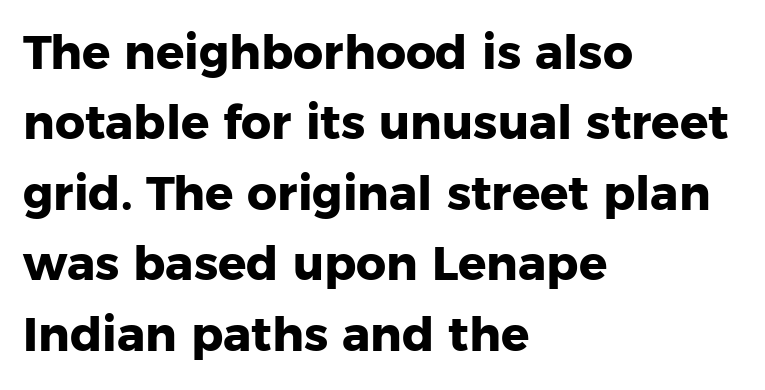
The gaps between neighbouring characters are ordinary and unremarkable. The specimen omits any rule beneath the text block's lines. In terms of letterform style, serifs are entirely absent. Proportional: the letters do not fall into vertical columns. Vertical spacing — default. The strokes are fattened all the way to bold.
